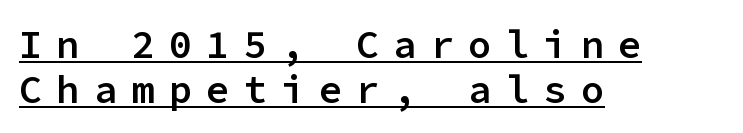
{"serif": "no", "italic": "no", "bold": "semi", "weight": "semibold", "width": "normal", "stroke_contrast": "low", "x_height": "medium", "monospaced": "yes", "underline": "yes", "align": "left", "line_spacing": "tight", "line_spacing_ratio": 1.15, "letter_spacing": "wide", "letter_spacing_em": 0.36, "glyph_px": 39}
